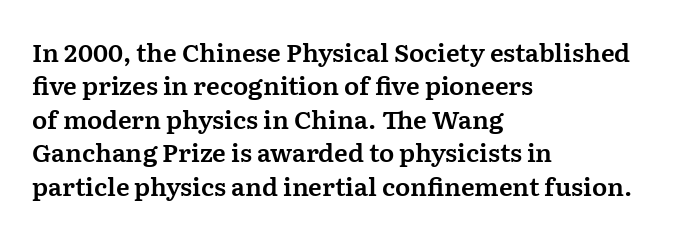
Students, observe: this is what conventionally led text looks like. Observe the ordinary spacing: letters are neighbours, not strangers. Designer's note — italics off, roman on. The specimen omits any rule beneath the text block's lines.
